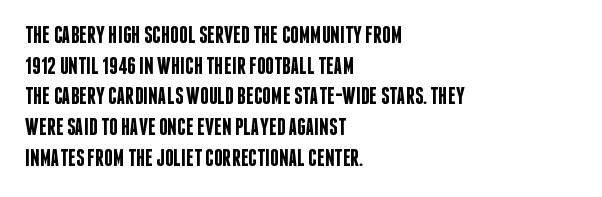
The image shows 24 px text type, upright; set left-aligned, normal line spacing (1.28x), normal letter spacing, not underlined.
